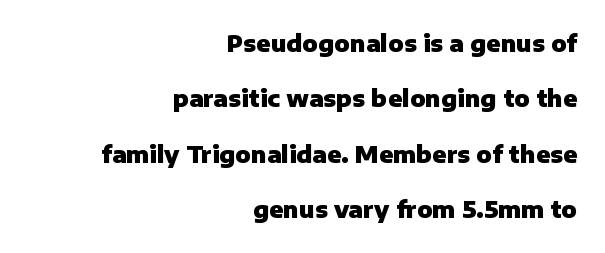
Q: Is the text bold? A: Yes.
Q: Is the text italic (slanted)? A: No, it is upright.
Q: Is the text underlined? A: No.
Q: How is the paragraph aligned? A: Right-aligned.
Q: Is the spacing between letters normal or unusually wide? A: Normal.
Q: Is the spacing between lines tight, normal or loose? A: Loose.
